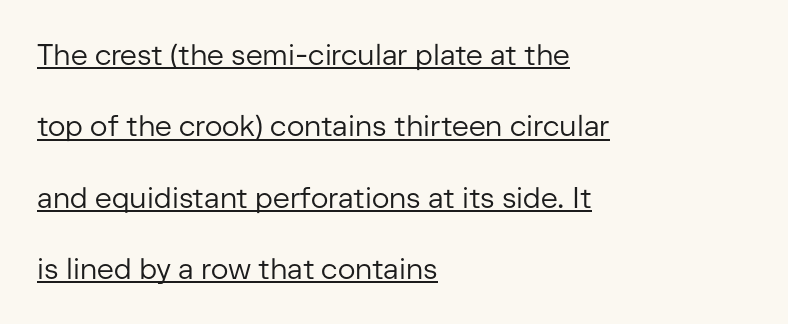
Q: Is the text bold? A: No.
Q: Is the text italic (slanted)? A: No, it is upright.
Q: Is the typeface a serif or a sans-serif typeface? A: Sans-serif.
Q: Is the text underlined? A: Yes.
Q: How is the paragraph aligned? A: Left-aligned.
Q: Is the spacing between letters normal or unusually wide? A: Normal.
Q: Is the spacing between lines tight, normal or loose? A: Loose.
Q: Width (condensed, normal, or wide)? A: Normal.
Q: Stroke contrast? A: Low.
Q: x-height? A: Medium.
Q: Monospaced? A: No.
